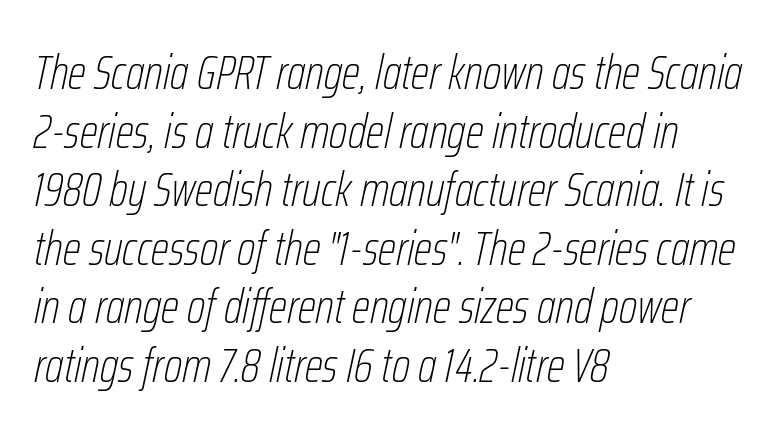
The image shows 48 px thin, condensed type, italic (leaning right); set left-aligned, line spacing 1.22x, normal letter spacing, not underlined; low stroke contrast and a medium x-height.
